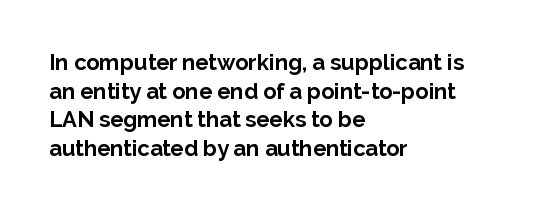
{"italic": "no", "bold": "yes", "underline": "no", "align": "left", "line_spacing": "normal", "line_spacing_ratio": 1.3, "letter_spacing": "normal", "letter_spacing_em": 0.0, "glyph_px": 22}
